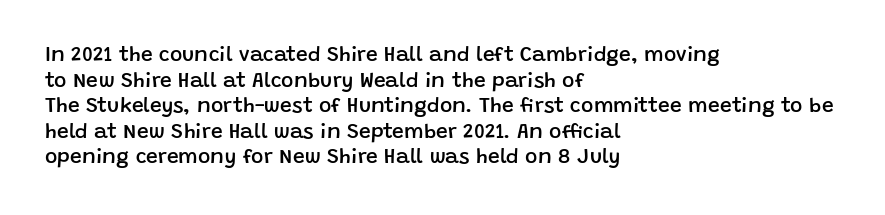
Q: Is the text bold? A: Semi-bold.
Q: Is the text italic (slanted)? A: No, it is upright.
Q: Is the text underlined? A: No.
Q: How is the paragraph aligned? A: Left-aligned.
Q: Is the spacing between letters normal or unusually wide? A: Normal.
